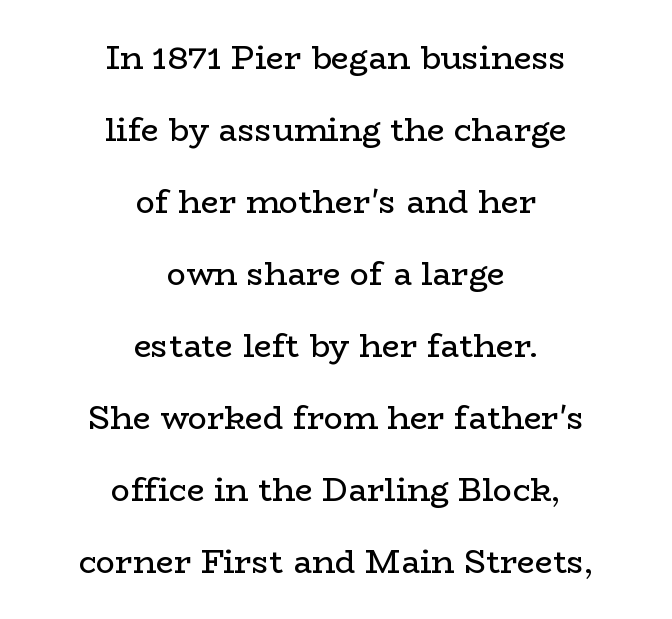
Q: Is the text bold? A: No.
Q: Is the text italic (slanted)? A: No, it is upright.
Q: Is the typeface a serif or a sans-serif typeface? A: Serif.
Q: Is the text underlined? A: No.
Q: How is the paragraph aligned? A: Centered.
Q: Is the spacing between letters normal or unusually wide? A: Normal.
Q: Is the spacing between lines tight, normal or loose? A: Loose.
Q: Width (condensed, normal, or wide)? A: Wide.
Q: Stroke contrast? A: Low.
Q: x-height? A: Medium.
Q: Monospaced? A: No.
